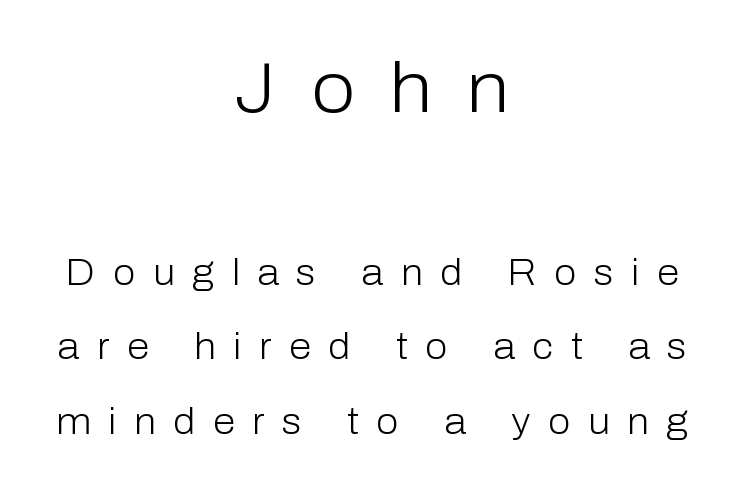
{"serif": "no", "italic": "no", "bold": "no", "weight": "light", "width": "normal", "stroke_contrast": "low", "x_height": "medium", "monospaced": "no", "underline": "no", "align": "center", "line_spacing": "loose", "line_spacing_ratio": 2.07, "letter_spacing": "wide", "letter_spacing_em": 0.49, "larger_block": "first", "size_ratio": 1.97, "glyph_px": 71}
